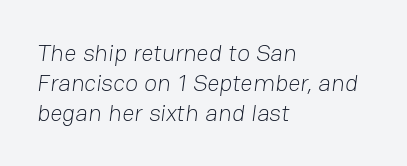
The image shows 24 px text type; set left-aligned, line spacing 1.24x, normal letter spacing, not underlined.
